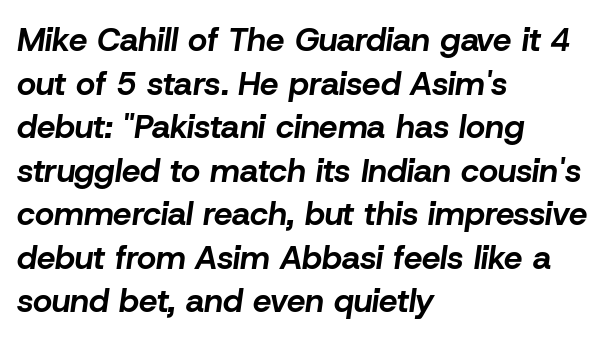
Q: Is the text bold? A: Yes.
Q: Is the text italic (slanted)? A: Yes, it leans right by about 8 degrees.
Q: Is the text underlined? A: No.
Q: How is the paragraph aligned? A: Left-aligned.
Q: Is the spacing between letters normal or unusually wide? A: Normal.
Q: Is the spacing between lines tight, normal or loose? A: Normal.
Q: Width (condensed, normal, or wide)? A: Normal.
Q: Stroke contrast? A: Low.
Q: x-height? A: Medium.
Q: Monospaced? A: No.
